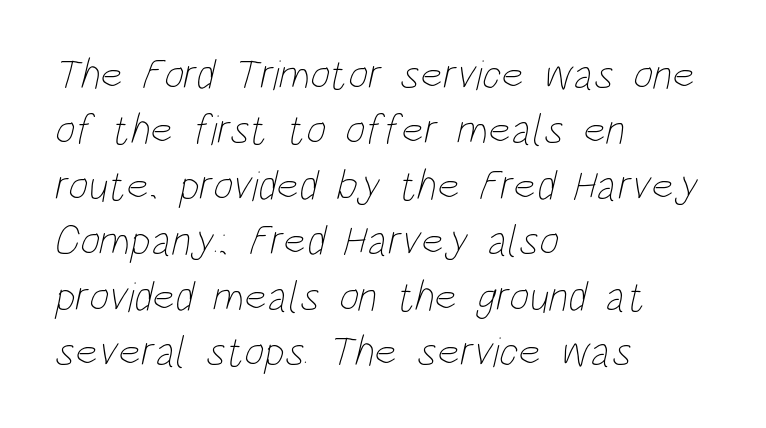
{"bold": "no", "weight": "thin", "width": "condensed", "stroke_contrast": "low", "x_height": "large", "monospaced": "no", "underline": "no", "align": "left", "line_spacing": "normal", "line_spacing_ratio": 1.29, "letter_spacing": "normal", "letter_spacing_em": 0.0, "glyph_px": 43}
